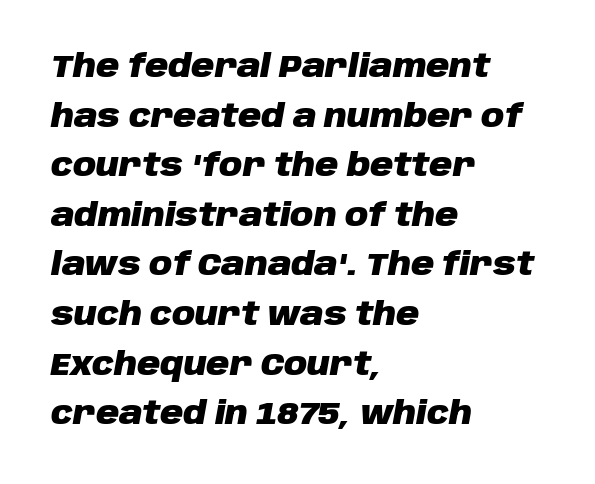
Q: Is the text bold? A: Yes.
Q: Is the text italic (slanted)? A: Yes, it leans right by about 10 degrees.
Q: Is the text underlined? A: No.
Q: How is the paragraph aligned? A: Left-aligned.
Q: Is the spacing between letters normal or unusually wide? A: Normal.
Q: Is the spacing between lines tight, normal or loose? A: Normal.
Q: Width (condensed, normal, or wide)? A: Normal.
Q: Stroke contrast? A: Low.
Q: x-height? A: Large.
Q: Monospaced? A: No.
